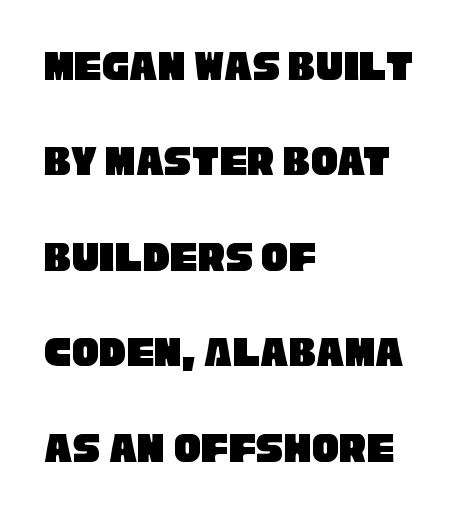
What kind of face is this? One without serifs — a sans. A typesetter would call this proportional, since set widths differ per character. A classic flush-left, rag-right setting is used for this passage. This sample uses plain, unmodified letter spacing. Does the leading feel generous? Absolutely, it's lavish.
